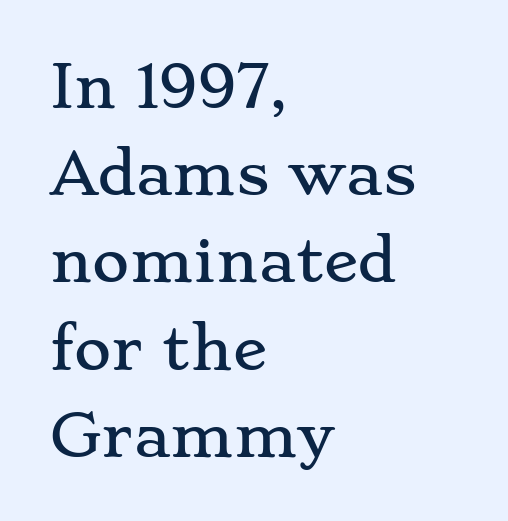
Q: Is the text italic (slanted)? A: No, it is upright.
Q: Is the typeface a serif or a sans-serif typeface? A: Serif.
Q: Is the text underlined? A: No.
Q: How is the paragraph aligned? A: Left-aligned.
Q: Is the spacing between letters normal or unusually wide? A: Normal.
Q: Is the spacing between lines tight, normal or loose? A: Normal.
Q: Width (condensed, normal, or wide)? A: Wide.
Q: Stroke contrast? A: Low.
Q: x-height? A: Small.
Q: Monospaced? A: No.
